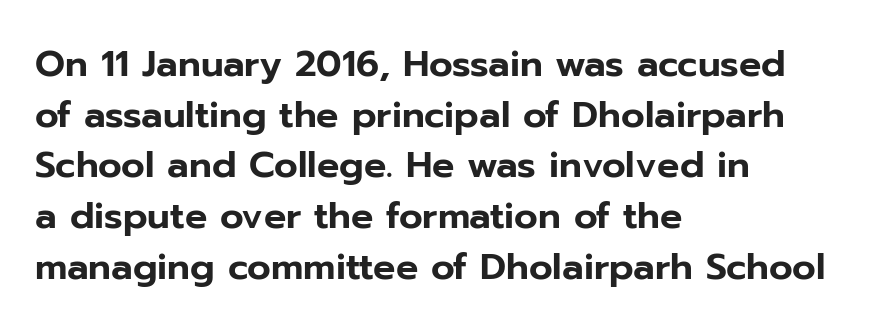
Q: Is the text italic (slanted)? A: No, it is upright.
Q: Is the typeface a serif or a sans-serif typeface? A: Sans-serif.
Q: Is the text underlined? A: No.
Q: How is the paragraph aligned? A: Left-aligned.
Q: Is the spacing between letters normal or unusually wide? A: Normal.
Q: Is the spacing between lines tight, normal or loose? A: Normal.
Q: Width (condensed, normal, or wide)? A: Normal.
Q: Stroke contrast? A: Low.
Q: x-height? A: Medium.
Q: Monospaced? A: No.
